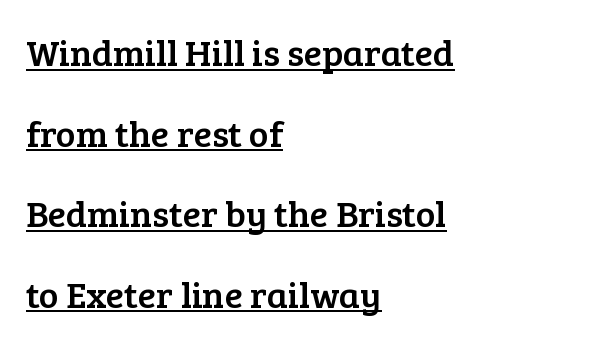
Q: Is the text italic (slanted)? A: No, it is upright.
Q: Is the typeface a serif or a sans-serif typeface? A: Serif.
Q: Is the text underlined? A: Yes.
Q: How is the paragraph aligned? A: Left-aligned.
Q: Is the spacing between letters normal or unusually wide? A: Normal.
Q: Is the spacing between lines tight, normal or loose? A: Loose.
Q: Width (condensed, normal, or wide)? A: Normal.
Q: Stroke contrast? A: Low.
Q: x-height? A: Medium.
Q: Monospaced? A: No.
